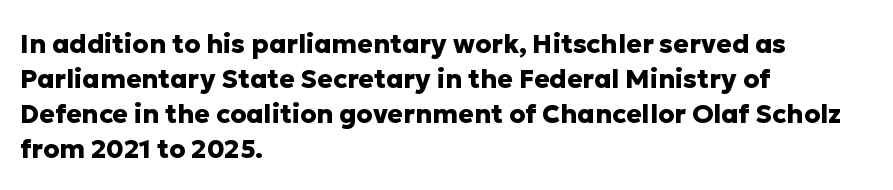
{"italic": "no", "bold": "yes", "underline": "no", "align": "left", "line_spacing": "normal", "line_spacing_ratio": 1.35, "letter_spacing": "normal", "letter_spacing_em": 0.0, "glyph_px": 26}
